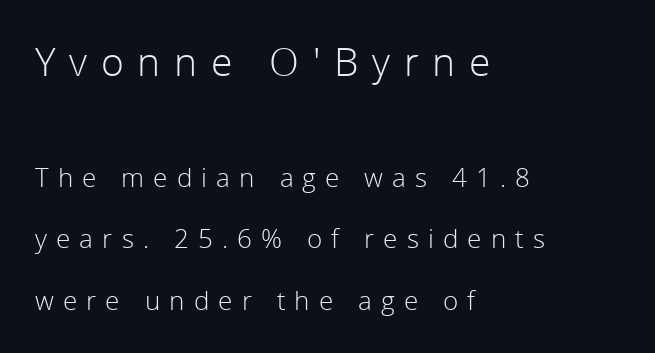
The image shows 39 px light sans-serif type, upright; set left-aligned, loose line spacing (2.37x), unusually wide letter spacing (+0.35 em), not underlined; the first (top) block is 1.5x larger; low stroke contrast and a medium x-height.
